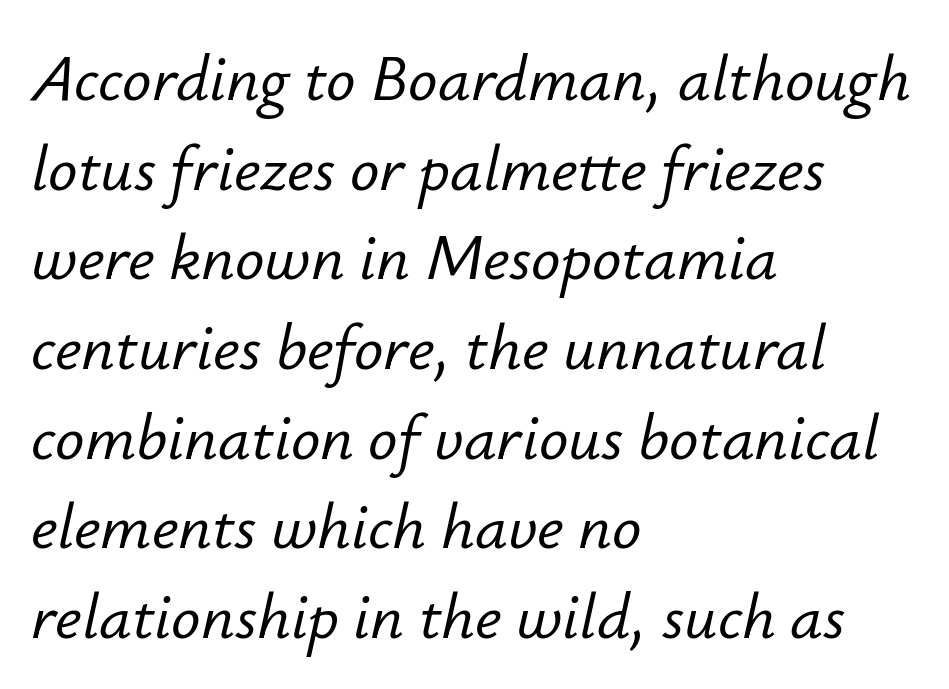
Designer's note — italics engaged. Casual observation: everything's shoved over to the left. Compared with typical body copy, the letter spacing here is the same. The block of text has a typical density, with ordinary space between rows. Quick note: underline off. Think of a printed novel: that variable character pitch is what you see here.
